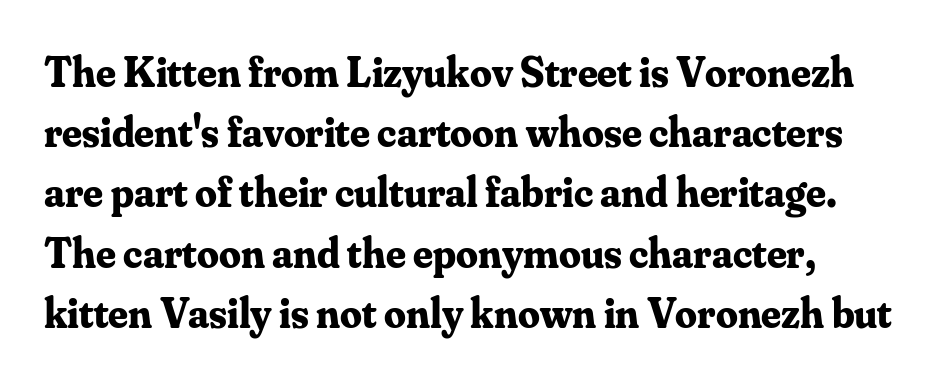
The image shows 43 px bold serif type, upright; set normal line spacing (1.4x), normal letter spacing, not underlined; medium stroke contrast and a small x-height.
